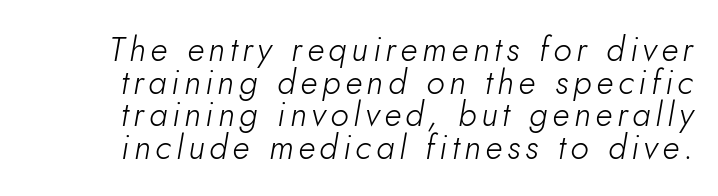
Heft: none added — not bold. Quick note: underline off. The line-height multiplier appears low, near solid setting. The font's italic variant was chosen for this text.
